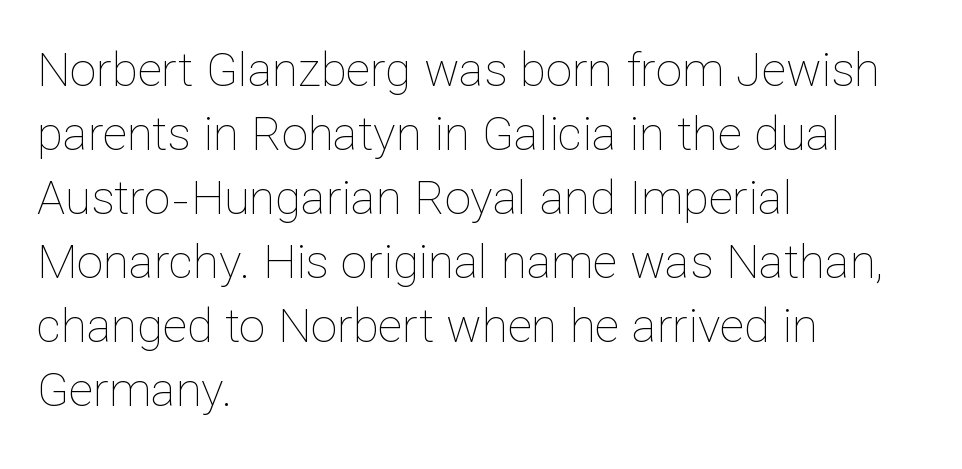
Between one letter and the next there's only the usual sliver of space. The gap between lines stays unmarked. Ascenders rise straight up at ninety degrees. The cut favours lightness, reaching ordinary text weight at its darkest. The setting favours the left margin, as ordinary paragraphs usually do.
